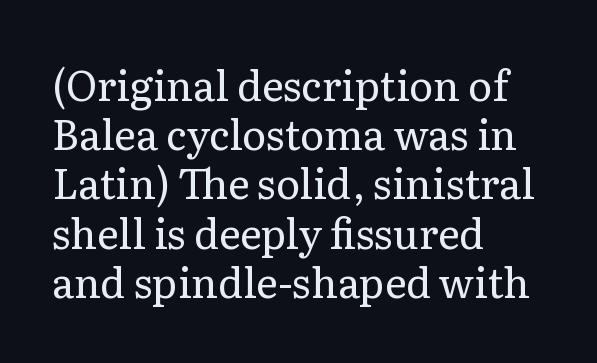
It's the straight-up-and-down kind of type. Horizontally, the lines are justified to the leading edge only. Bare-footed words on every line. Stroke terminals: seriffed.
